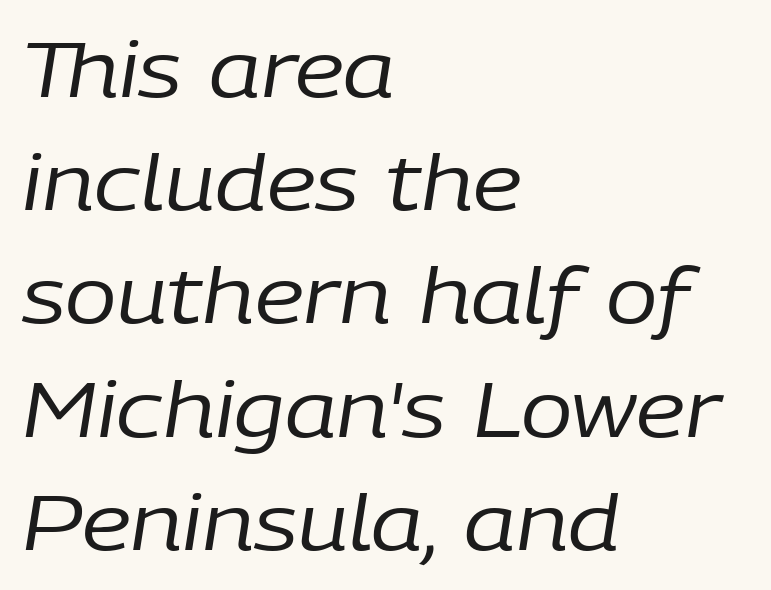
{"italic": "yes", "lean": "right", "slant_degrees": 9, "bold": "no", "weight": "regular", "width": "normal", "stroke_contrast": "low", "x_height": "medium", "monospaced": "no", "underline": "no", "align": "left", "line_spacing": "normal", "line_spacing_ratio": 1.47, "letter_spacing": "normal", "letter_spacing_em": 0.0, "glyph_px": 77}
